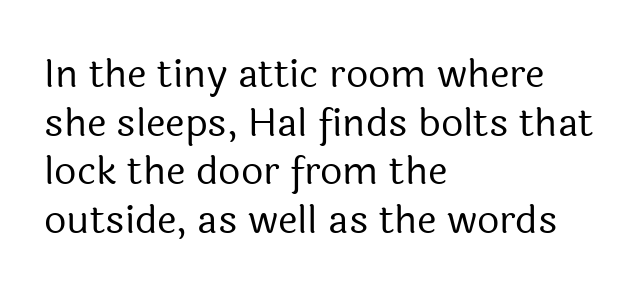
The image shows 39 px regular-weight sans-serif type, upright; set left-aligned, normal line spacing (1.25x), normal letter spacing, not underlined; a medium x-height.
